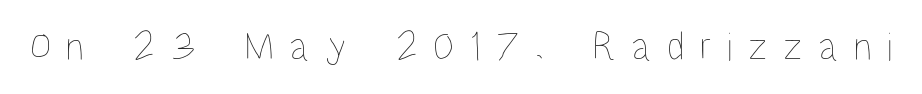
Q: Is the text bold? A: No.
Q: Is the text italic (slanted)? A: No, it is upright.
Q: Is the text underlined? A: No.
Q: Is the spacing between letters normal or unusually wide? A: Unusually wide.
Q: Width (condensed, normal, or wide)? A: Condensed.
Q: Stroke contrast? A: Low.
Q: x-height? A: Large.
Q: Monospaced? A: No.
